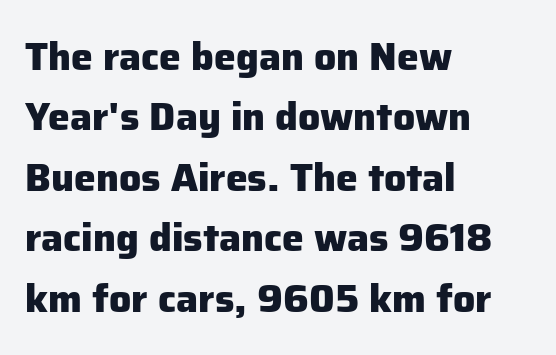
Check under the words: just untouched page. Which margin do the lines hug? The left one — the right edge is uneven. Posture: vertical. A typesetter would call this proportional, since set widths differ per character.
